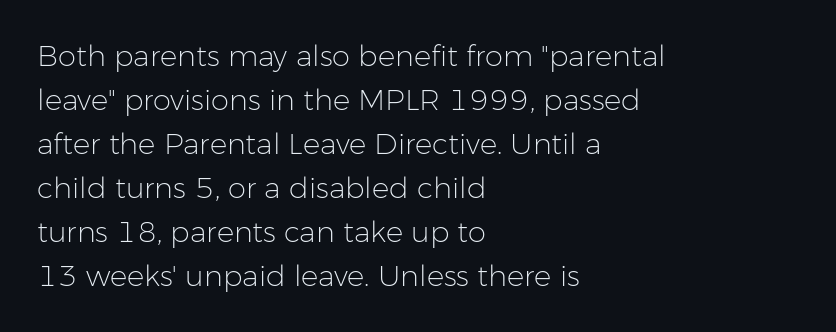
{"serif": "no", "italic": "no", "bold": "no", "weight": "light", "width": "normal", "stroke_contrast": "low", "x_height": "medium", "monospaced": "no", "underline": "no", "align": "left", "line_spacing": "normal", "line_spacing_ratio": 1.52, "letter_spacing": "normal", "letter_spacing_em": 0.0, "glyph_px": 29}
